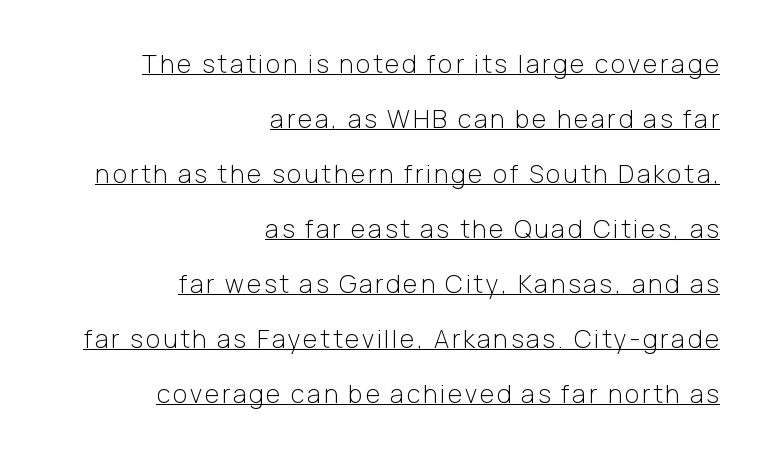
{"italic": "no", "bold": "no", "underline": "yes", "align": "right", "line_spacing": "loose", "line_spacing_ratio": 2.2, "glyph_px": 25}
